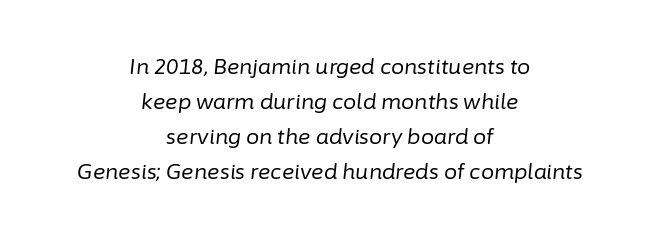
Visually the block forms a symmetrical silhouette, jagged on both flanks. The font's italic variant was chosen for this text. You could call the tracking neutral — neither tight nor loose. The glyphs are unaccompanied by any horizontal stroke below them. A quiet, ordinary-to-light weight characterises the typeface.
